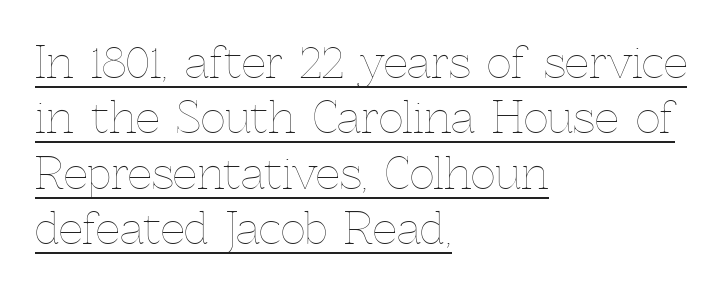
These lines were composed using upright roman letters. A typesetter would call this proportional, since set widths differ per character. These lines are set flush left with a ragged right edge. The face looks like a standard text weight, possibly lighter.
